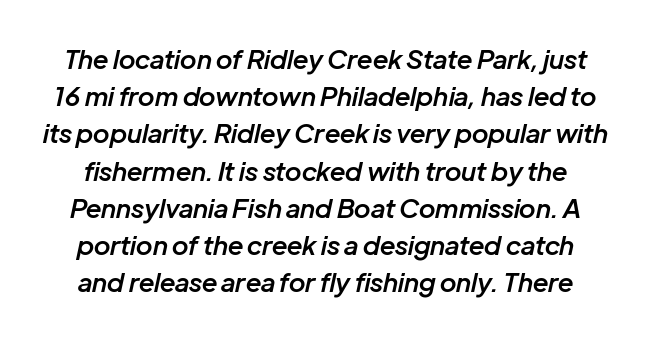
{"italic": "yes", "lean": "right", "slant_degrees": 12, "bold": "semi", "underline": "no", "line_spacing": "normal", "line_spacing_ratio": 1.43, "letter_spacing": "normal", "letter_spacing_em": 0.0, "glyph_px": 26}
